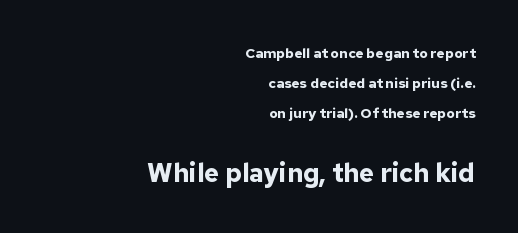
Q: Is the text bold? A: Yes.
Q: Is the text italic (slanted)? A: No, it is upright.
Q: Is the text underlined? A: No.
Q: How is the paragraph aligned? A: Right-aligned.
Q: Is the spacing between letters normal or unusually wide? A: Normal.
Q: Is the spacing between lines tight, normal or loose? A: Loose.
Q: Which block of text is set in a larger size, the first (top) or the second (bottom)? A: The second (bottom) one.
